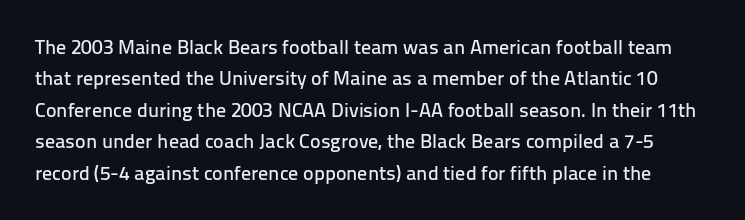
Q: Is the text italic (slanted)? A: No, it is upright.
Q: Is the text underlined? A: No.
Q: Is the spacing between letters normal or unusually wide? A: Normal.
Q: Is the spacing between lines tight, normal or loose? A: Normal.
